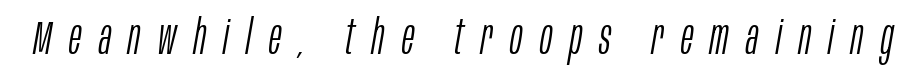
Heft: none added — not bold. The line texture is sparse and dotted thanks to wide tracking. Think of a printed novel: that variable character pitch is what you see here. Yep, that's italic — everything's leaning.
